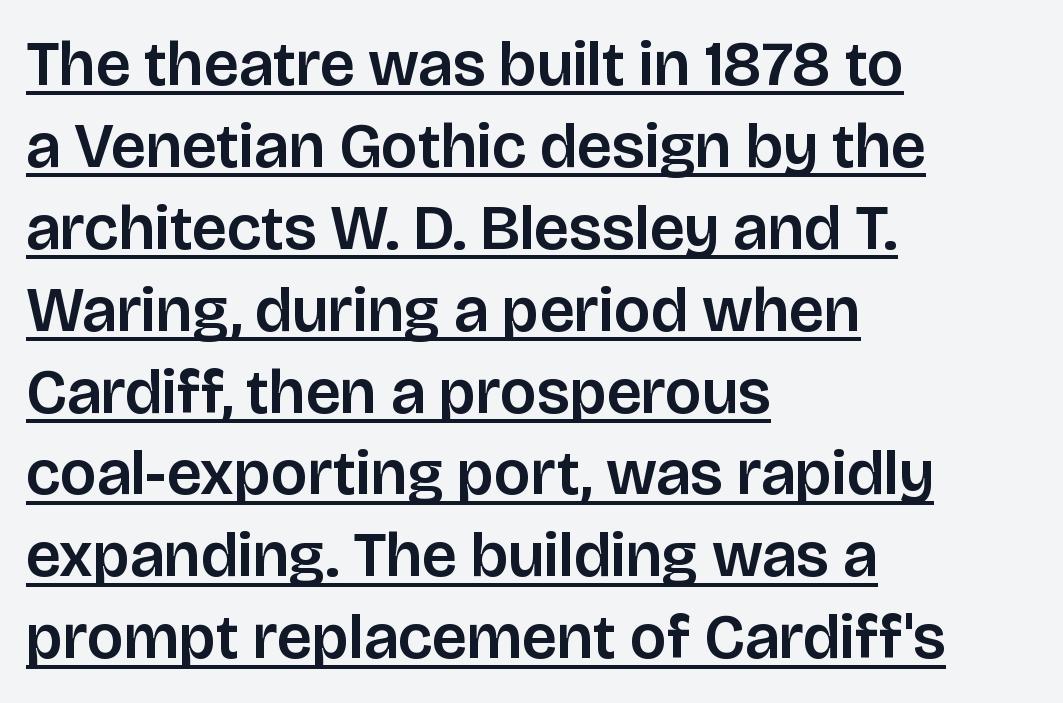
Check the space under the baseline: a stroke is drawn there. One glance says typical: line gaps are just what's usual. The lettering stays uniformly vertical, giving the passage a roman look. The rendering shows plain stroke endings on the letterforms — a sans-serif design. Horizontally, the lines are justified to the leading edge only.
